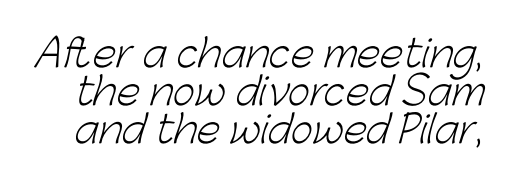
Weight: not bold — regular or lighter. There is no visible air inserted between adjacent glyphs. The string is rendered with underlining switched off. Classification — sans serif. If you measured baseline to baseline, you'd find a short distance.
